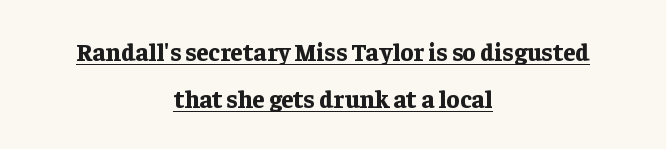
Does the lettering tilt? It doesn't — this is upright. You could call the tracking neutral — neither tight nor loose. On the weight axis this lands at bold, roughly 700. Leftover space on each line is divided equally before and after the words. Notice how a bar underscores the lettering throughout.
